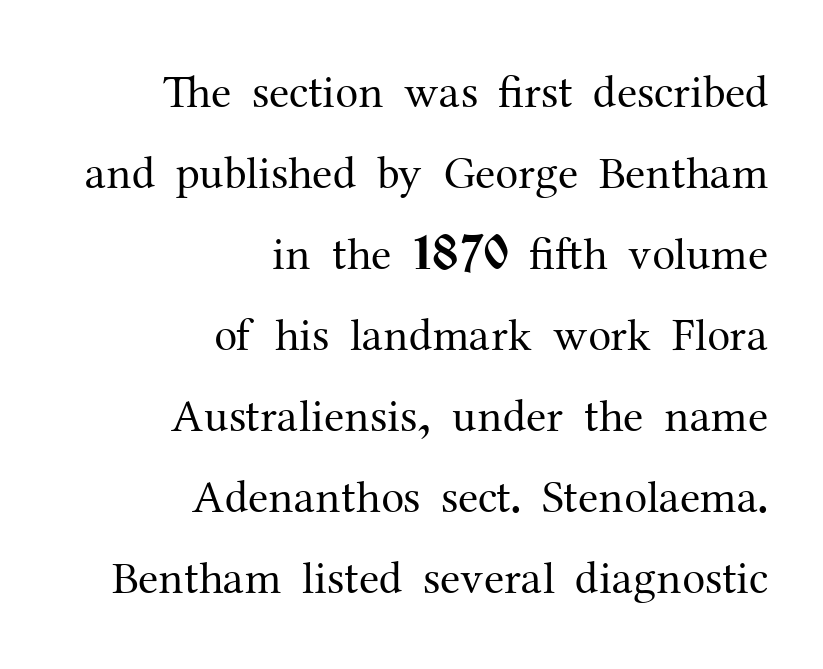
Q: Is the text bold? A: No.
Q: Is the text italic (slanted)? A: No, it is upright.
Q: Is the typeface a serif or a sans-serif typeface? A: Serif.
Q: Is the text underlined? A: No.
Q: How is the paragraph aligned? A: Right-aligned.
Q: Is the spacing between letters normal or unusually wide? A: Normal.
Q: Width (condensed, normal, or wide)? A: Normal.
Q: Stroke contrast? A: Medium.
Q: x-height? A: Medium.
Q: Monospaced? A: No.
